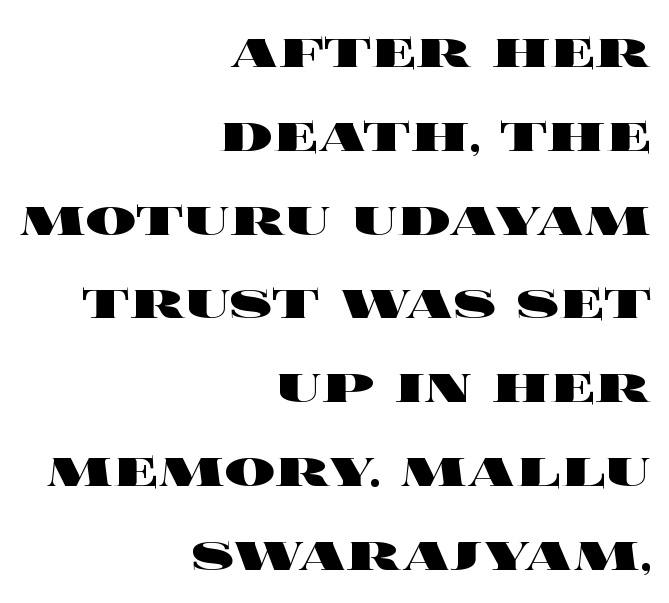
The image shows 63 px heavy, wide type, upright; set right-aligned, normal line spacing (1.33x), normal letter spacing, not underlined; a large x-height.
